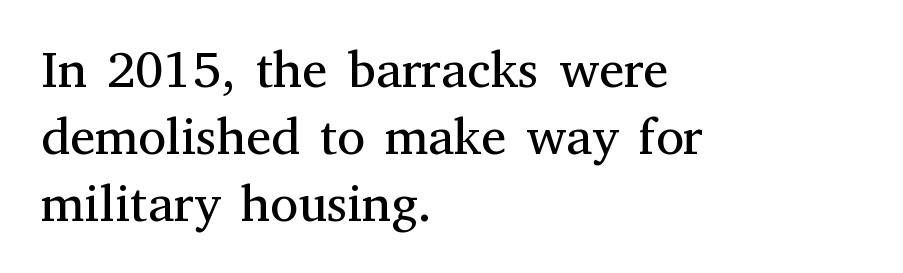
Q: Is the text bold? A: No.
Q: Is the text italic (slanted)? A: No, it is upright.
Q: Is the typeface a serif or a sans-serif typeface? A: Serif.
Q: Is the text underlined? A: No.
Q: How is the paragraph aligned? A: Left-aligned.
Q: Is the spacing between letters normal or unusually wide? A: Normal.
Q: Is the spacing between lines tight, normal or loose? A: Normal.
Q: Width (condensed, normal, or wide)? A: Normal.
Q: Stroke contrast? A: Medium.
Q: x-height? A: Medium.
Q: Monospaced? A: No.
